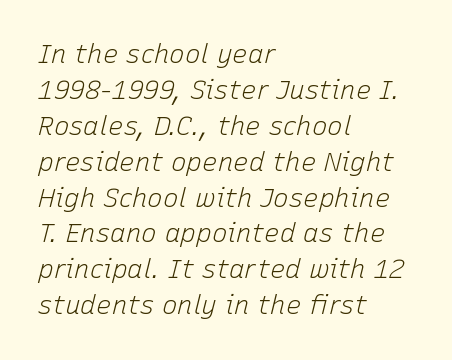
The image shows 26 px text type, italic (leaning right); set left-aligned, normal line spacing (1.38x), normal letter spacing, not underlined.
